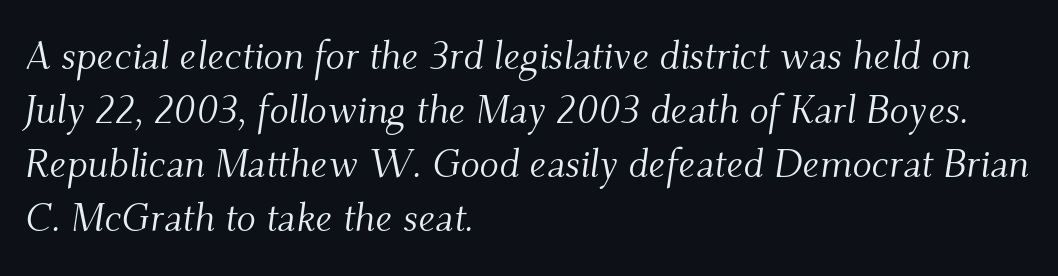
{"serif": "yes", "italic": "yes", "lean": "right", "slant_degrees": 9, "bold": "no", "weight": "light", "width": "normal", "stroke_contrast": "medium", "x_height": "small", "monospaced": "no", "underline": "no", "align": "left", "line_spacing": "normal", "line_spacing_ratio": 1.35, "letter_spacing": "normal", "letter_spacing_em": 0.0, "glyph_px": 40}
